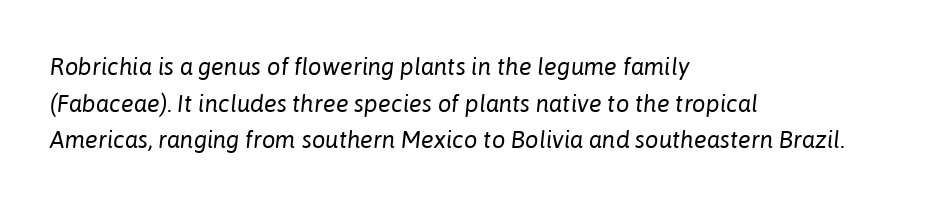
Q: Is the text bold? A: No.
Q: Is the text italic (slanted)? A: Yes, it leans right by about 6 degrees.
Q: Is the text underlined? A: No.
Q: How is the paragraph aligned? A: Left-aligned.
Q: Is the spacing between letters normal or unusually wide? A: Normal.
Q: Is the spacing between lines tight, normal or loose? A: Normal.
